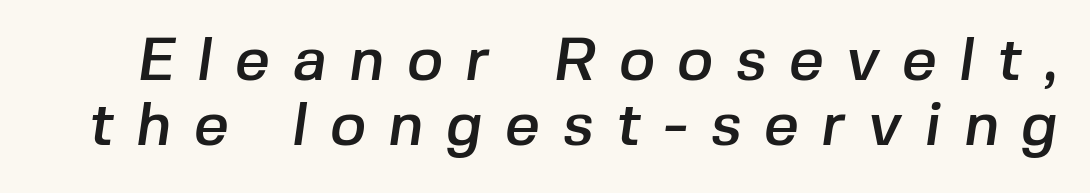
{"serif": "no", "width": "normal", "stroke_contrast": "low", "x_height": "medium", "monospaced": "no", "underline": "no", "line_spacing": "tight", "line_spacing_ratio": 1.07, "letter_spacing": "wide", "letter_spacing_em": 0.37, "glyph_px": 61}
